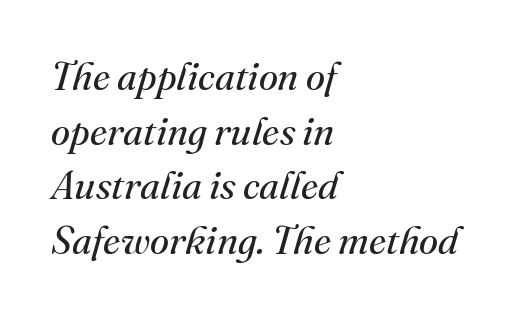
The image shows 39 px regular-weight serif type, italic (leaning right); set left-aligned, normal line spacing (1.4x), normal letter spacing, not underlined; medium stroke contrast and a small x-height.
